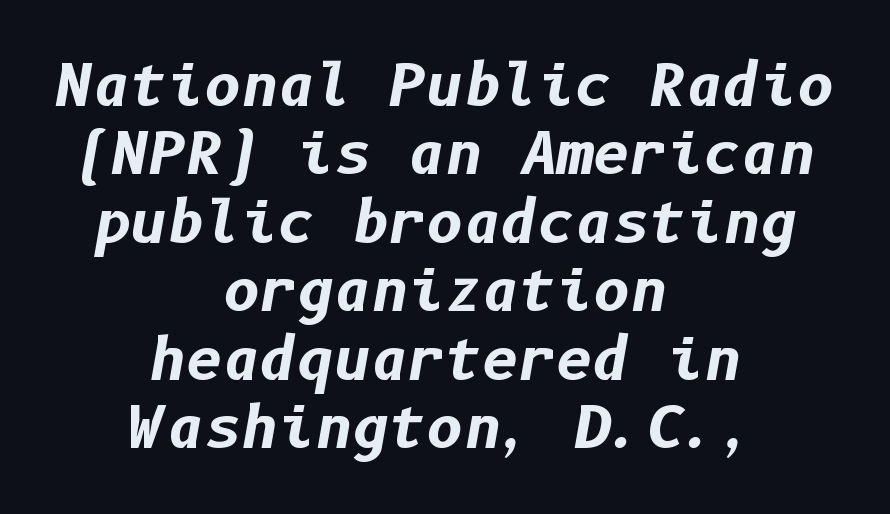
The image shows 57 px bold type, italic (leaning right); set centered, line spacing 1.2x, normal letter spacing, not underlined; low stroke contrast and a medium x-height.
